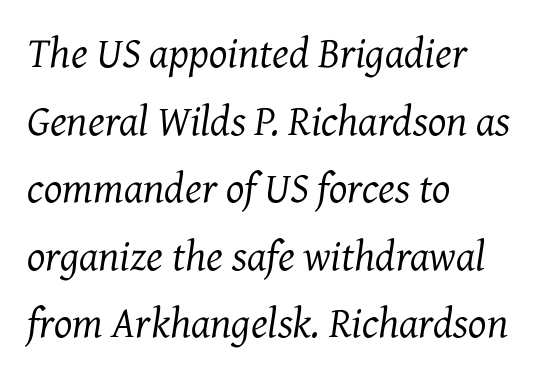
The passage is arranged the way most books set body copy — flush left. Looking at the ascenders, they clearly lean. Type style note: has serifs. Spacing between characters is what you'd get straight out of the box. Words float on clear page, feet unadorned.
